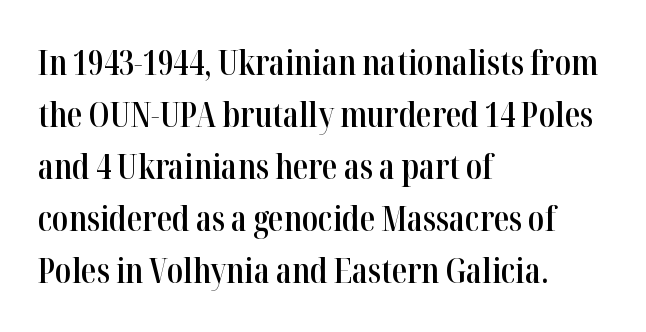
Q: Is the text bold? A: Semi-bold.
Q: Is the text italic (slanted)? A: No, it is upright.
Q: Is the typeface a serif or a sans-serif typeface? A: Serif.
Q: Is the text underlined? A: No.
Q: How is the paragraph aligned? A: Left-aligned.
Q: Is the spacing between letters normal or unusually wide? A: Normal.
Q: Is the spacing between lines tight, normal or loose? A: Normal.
Q: Width (condensed, normal, or wide)? A: Condensed.
Q: Stroke contrast? A: High.
Q: x-height? A: Medium.
Q: Monospaced? A: No.
